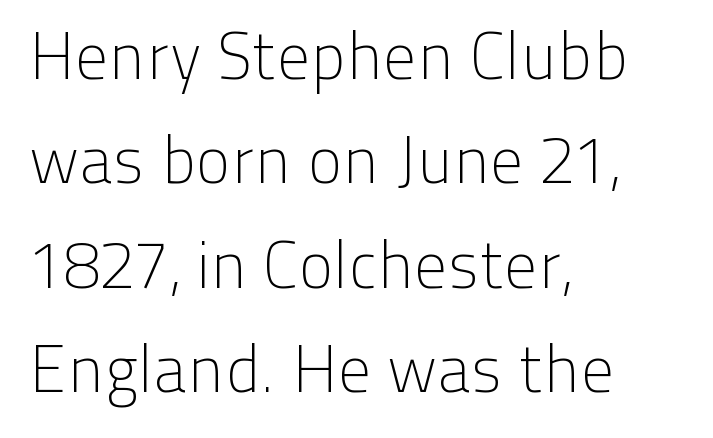
The image shows 66 px light sans-serif type, upright; set left-aligned, normal line spacing (1.58x), normal letter spacing, not underlined; low stroke contrast and a medium x-height.
